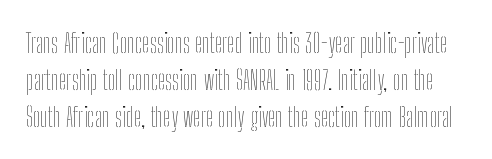
The image shows 27 px text type, upright; set normal line spacing (1.37x), normal letter spacing, not underlined.
